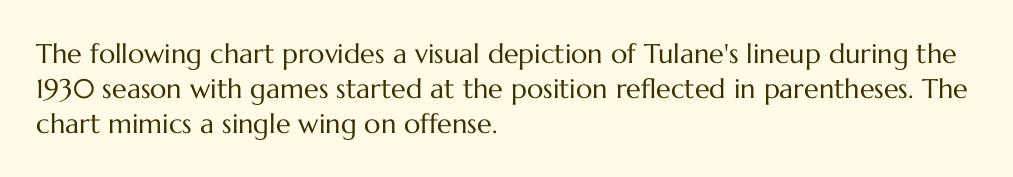
This sample keeps an unexceptional amount of space between lines. Characters remain perfectly vertical along every line. The gap between lines stays unmarked. Is this a heavy cut? Hardly; it is regular or lighter.
